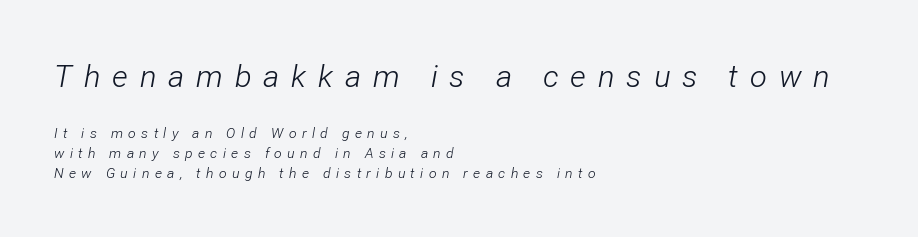
Q: Is the text bold? A: No.
Q: Is the text italic (slanted)? A: Yes, it leans right by about 12 degrees.
Q: Is the text underlined? A: No.
Q: How is the paragraph aligned? A: Left-aligned.
Q: Is the spacing between letters normal or unusually wide? A: Unusually wide.
Q: Is the spacing between lines tight, normal or loose? A: Normal.
Q: Which block of text is set in a larger size, the first (top) or the second (bottom)? A: The first (top) one.
Q: Width (condensed, normal, or wide)? A: Condensed.
Q: Stroke contrast? A: Low.
Q: x-height? A: Medium.
Q: Monospaced? A: No.
